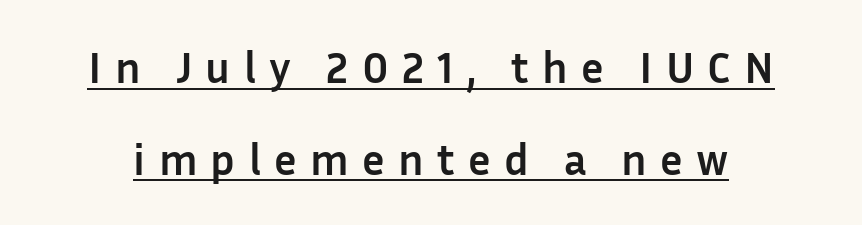
{"serif": "no", "italic": "no", "bold": "yes", "weight": "semibold", "width": "normal", "stroke_contrast": "low", "x_height": "medium", "monospaced": "no", "underline": "yes", "line_spacing": "loose", "line_spacing_ratio": 2.08, "letter_spacing": "wide", "letter_spacing_em": 0.3, "glyph_px": 44}
